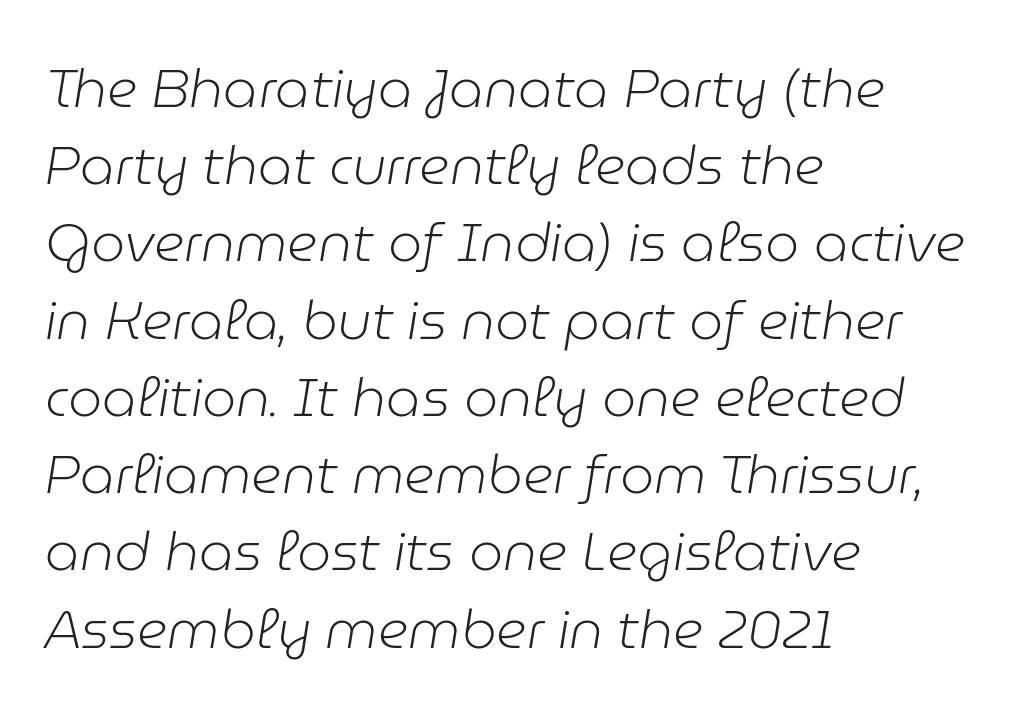
The image shows 54 px light type, italic (leaning right); set left-aligned, normal line spacing (1.43x), normal letter spacing, not underlined; low stroke contrast and a medium x-height.
